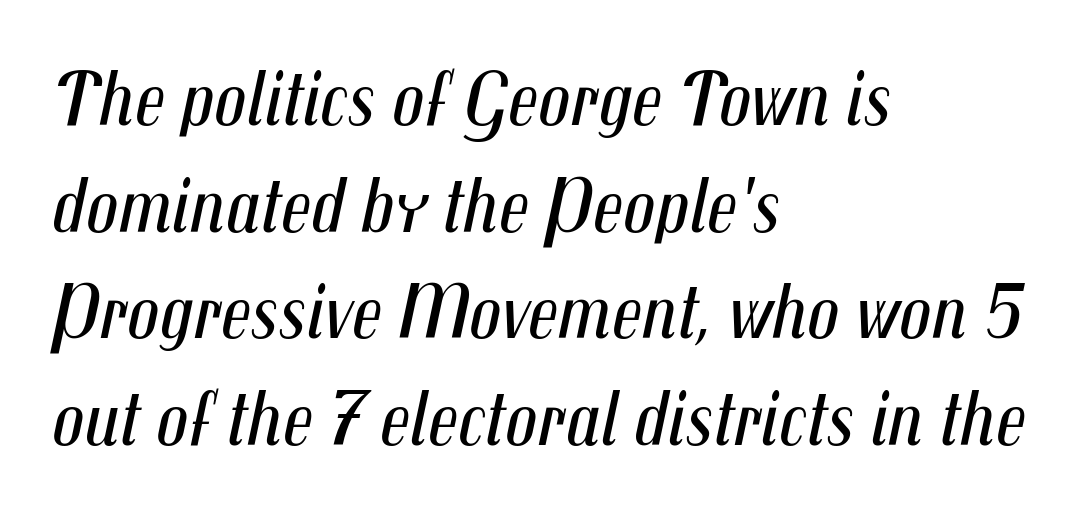
The cut favours lightness, reaching ordinary text weight at its darkest. This sample uses plain, unmodified letter spacing. Check under the words: just untouched page. The block of text has a typical density, with ordinary space between rows. Varying glyph widths throughout — classic text-font behaviour.
